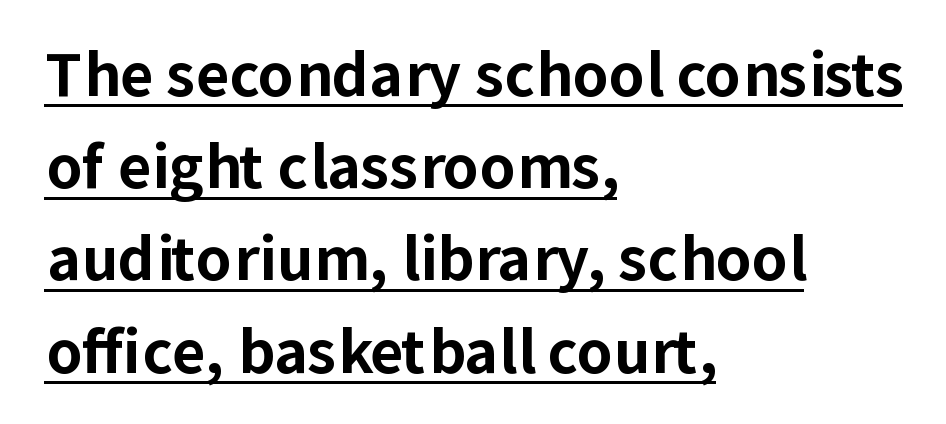
Q: Is the text bold? A: Yes.
Q: Is the text italic (slanted)? A: No, it is upright.
Q: Is the typeface a serif or a sans-serif typeface? A: Sans-serif.
Q: Is the text underlined? A: Yes.
Q: How is the paragraph aligned? A: Left-aligned.
Q: Is the spacing between letters normal or unusually wide? A: Normal.
Q: Is the spacing between lines tight, normal or loose? A: Normal.
Q: Width (condensed, normal, or wide)? A: Normal.
Q: Stroke contrast? A: Low.
Q: x-height? A: Medium.
Q: Monospaced? A: No.
